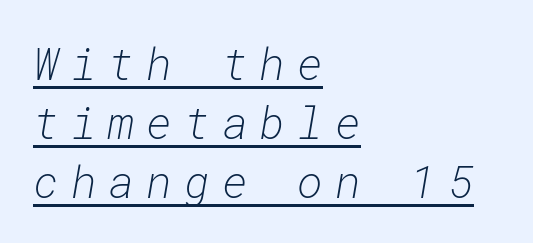
Q: Is the text bold? A: No.
Q: Is the text italic (slanted)? A: Yes, it leans right by about 10 degrees.
Q: Is the text underlined? A: Yes.
Q: How is the paragraph aligned? A: Left-aligned.
Q: Is the spacing between letters normal or unusually wide? A: Unusually wide.
Q: Is the spacing between lines tight, normal or loose? A: Normal.
Q: Width (condensed, normal, or wide)? A: Normal.
Q: Stroke contrast? A: Low.
Q: x-height? A: Medium.
Q: Monospaced? A: Yes.
